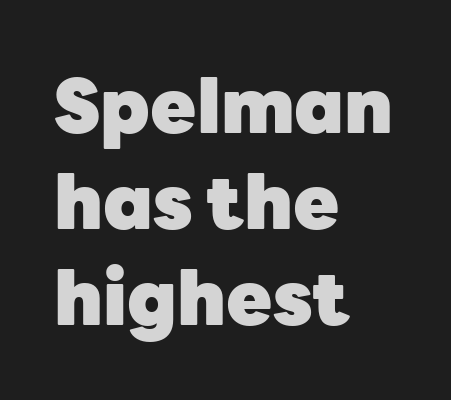
The image shows 75 px heavy sans-serif type, upright; set left-aligned, normal line spacing (1.28x), normal letter spacing, not underlined; low stroke contrast and a medium x-height.
